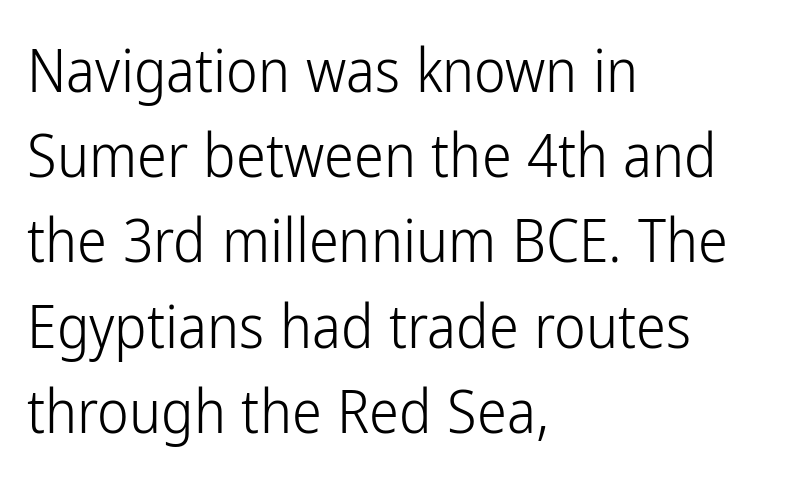
{"serif": "no", "italic": "no", "bold": "no", "weight": "light", "width": "condensed", "stroke_contrast": "low", "x_height": "medium", "monospaced": "no", "underline": "no", "align": "left", "line_spacing": "normal", "line_spacing_ratio": 1.42, "letter_spacing": "normal", "letter_spacing_em": 0.0, "glyph_px": 60}
